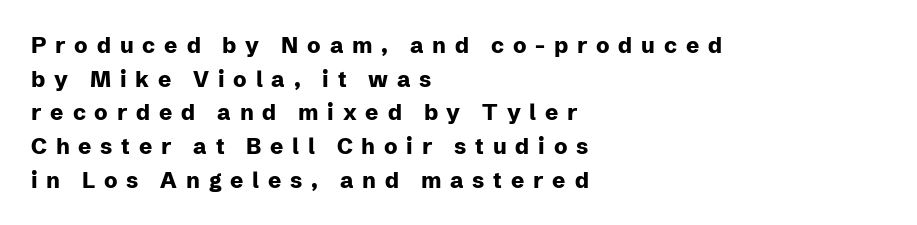
The area under the type is left untouched. The font is running at its bold setting. The leading is moderate, giving the passage an even texture. A classic flush-left, rag-right setting is used for this passage. The line texture is sparse and dotted thanks to wide tracking.
